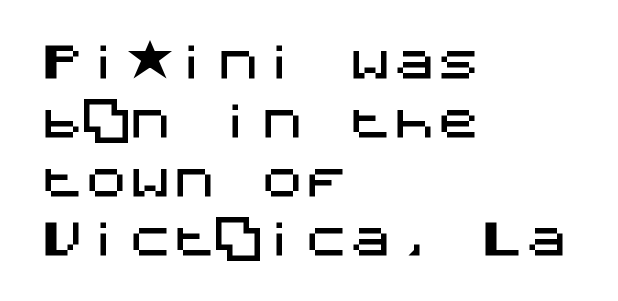
In terms of posture, this sample is upright. The letters sit at their default tracking, neither squeezed nor spread. Clear beneath every line of the passage. This block has exactly the height ordinary leading produces. Visually the block forms a straight wall on the left and a jagged coastline on the right.
